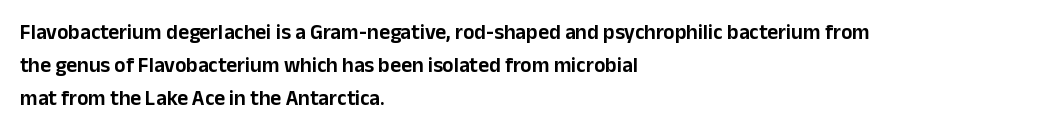
The tracking reads as untouched default to a designer's eye. Anything drawn beneath the words? Only blank space. Leading: standard. The lettering holds an erect, upright posture throughout.
